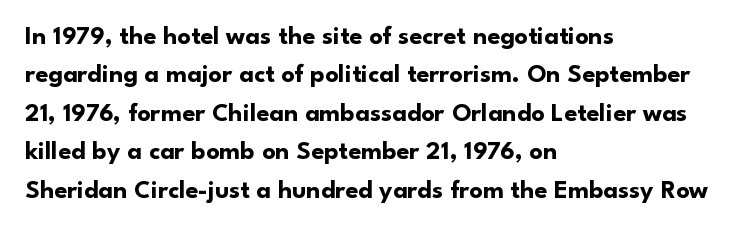
A typesetter would mark this as roman, not italic. Rule under the text: the space is simply empty. Layout note: lines flush left. The designer left line spacing at the default. What weight is shown? A full bold with thick strokes. This sample uses plain, unmodified letter spacing.
